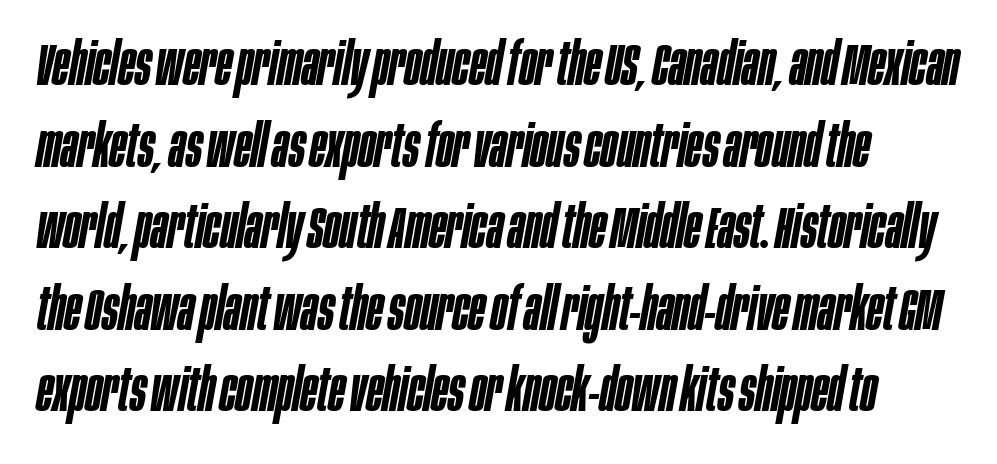
{"italic": "yes", "lean": "right", "slant_degrees": 10, "bold": "semi", "weight": "semibold", "width": "condensed", "stroke_contrast": "low", "x_height": "large", "monospaced": "no", "underline": "no", "line_spacing": "normal", "line_spacing_ratio": 1.36, "letter_spacing": "normal", "letter_spacing_em": 0.0, "glyph_px": 60}
